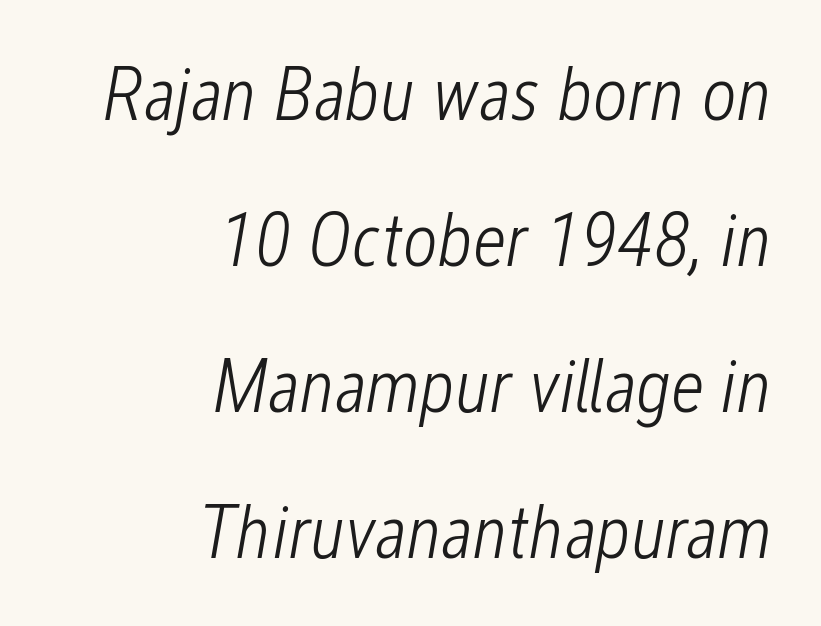
{"italic": "yes", "lean": "right", "slant_degrees": 12, "bold": "no", "weight": "light", "width": "condensed", "stroke_contrast": "low", "x_height": "medium", "monospaced": "no", "underline": "no", "align": "right", "line_spacing": "loose", "line_spacing_ratio": 1.92, "letter_spacing": "normal", "letter_spacing_em": 0.0, "glyph_px": 76}
